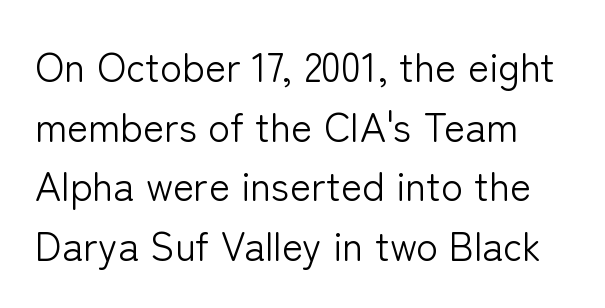
The image shows 40 px light sans-serif type, upright; set normal line spacing (1.49x), normal letter spacing, not underlined; low stroke contrast and a medium x-height.
